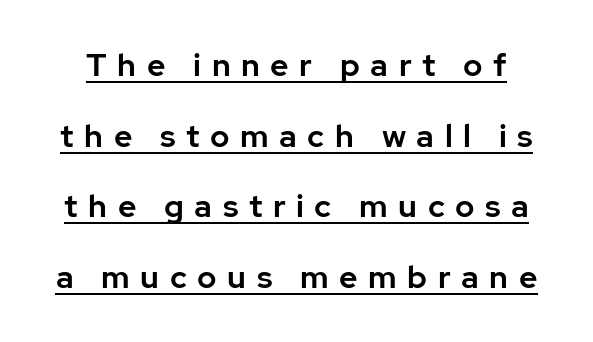
The image shows 32 px sans-serif type, upright; set loose line spacing (2.21x), unusually wide letter spacing (+0.33 em), underlined; low stroke contrast and a medium x-height.
